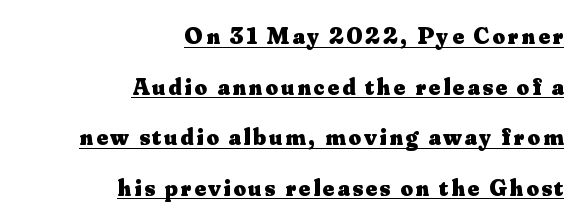
Q: Is the text bold? A: Yes.
Q: Is the text italic (slanted)? A: No, it is upright.
Q: Is the text underlined? A: Yes.
Q: How is the paragraph aligned? A: Right-aligned.
Q: Is the spacing between lines tight, normal or loose? A: Loose.
